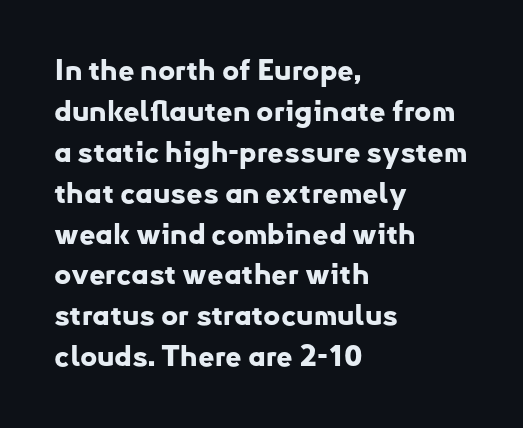
Q: Is the text bold? A: Yes.
Q: Is the text italic (slanted)? A: No, it is upright.
Q: Is the typeface a serif or a sans-serif typeface? A: Sans-serif.
Q: Is the text underlined? A: No.
Q: How is the paragraph aligned? A: Left-aligned.
Q: Is the spacing between letters normal or unusually wide? A: Normal.
Q: Is the spacing between lines tight, normal or loose? A: Normal.
Q: Width (condensed, normal, or wide)? A: Normal.
Q: Stroke contrast? A: Low.
Q: x-height? A: Small.
Q: Monospaced? A: No.
